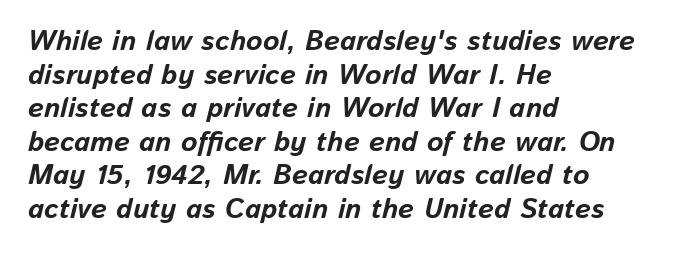
Q: Is the text bold? A: Yes.
Q: Is the text italic (slanted)? A: Yes, it leans right by about 13 degrees.
Q: Is the text underlined? A: No.
Q: How is the paragraph aligned? A: Left-aligned.
Q: Is the spacing between letters normal or unusually wide? A: Normal.
Q: Width (condensed, normal, or wide)? A: Normal.
Q: Stroke contrast? A: Low.
Q: x-height? A: Medium.
Q: Monospaced? A: No.
